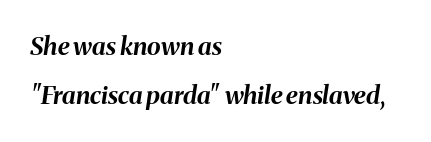
Characters follow at the spacing the type designer built in. Descenders hang freely into open space. Thick stems and heavy bowls — unmistakably bold. Compared with a centered layout, this one pins lines to the left instead. Loosely led — the rows are spread out. Quick note: italic.
